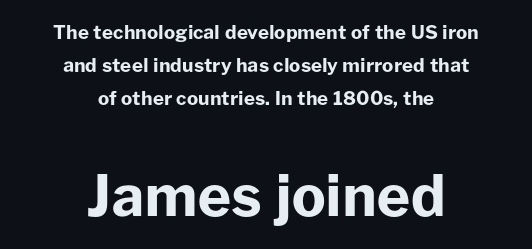
{"serif": "no", "italic": "no", "bold": "yes", "weight": "bold", "width": "normal", "stroke_contrast": "low", "x_height": "medium", "monospaced": "no", "underline": "no", "align": "center", "line_spacing_ratio": 1.75, "letter_spacing": "normal", "letter_spacing_em": 0.0, "larger_block": "second", "size_ratio": 3.0, "glyph_px": 57}
